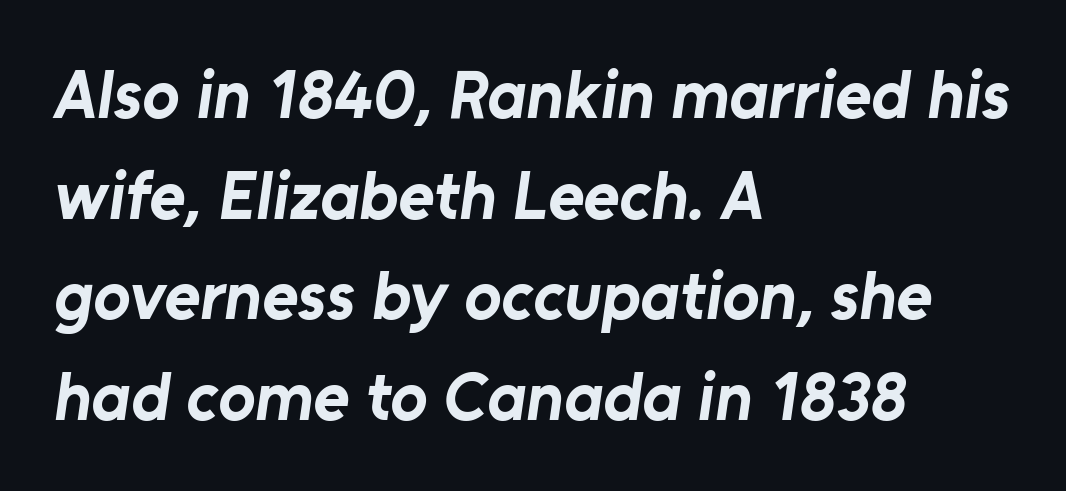
{"serif": "no", "bold": "yes", "weight": "bold", "width": "normal", "stroke_contrast": "low", "x_height": "medium", "monospaced": "no", "underline": "no", "align": "left", "line_spacing": "normal", "line_spacing_ratio": 1.46, "letter_spacing": "normal", "letter_spacing_em": 0.0, "glyph_px": 69}
